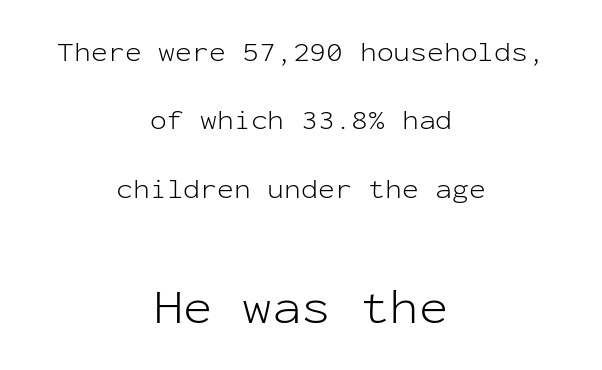
Letter spacing: default. Of the two passages, the one underneath uses the larger point size. The foot of each line stays bare and open. The face used here is a sans, in the tradition of grotesques and geometrics. The weight would be labelled regular, book, light, or lighter still. Is this a fixed-width face? Yes — each glyph sits in an identical cell.
